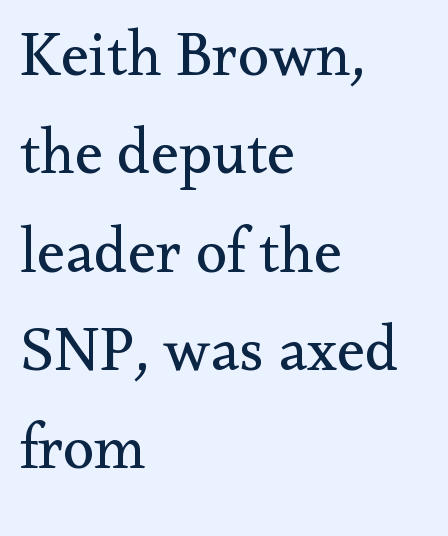
{"serif": "yes", "italic": "no", "bold": "no", "weight": "regular", "width": "normal", "stroke_contrast": "medium", "x_height": "small", "monospaced": "no", "underline": "no", "align": "left", "line_spacing": "normal", "line_spacing_ratio": 1.56, "letter_spacing": "normal", "letter_spacing_em": 0.0, "glyph_px": 63}
